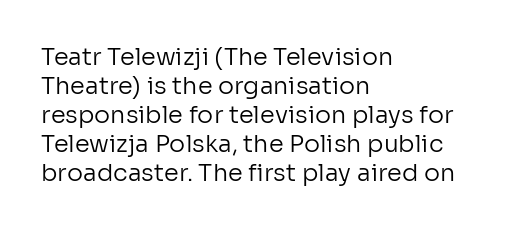
Q: Is the text bold? A: No.
Q: Is the text italic (slanted)? A: No, it is upright.
Q: Is the text underlined? A: No.
Q: How is the paragraph aligned? A: Left-aligned.
Q: Is the spacing between letters normal or unusually wide? A: Normal.
